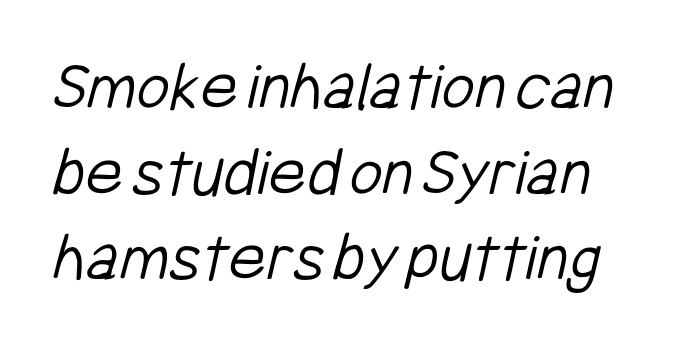
The image shows 72 px light, condensed sans-serif type; set line spacing 1.19x, normal letter spacing, not underlined; low stroke contrast and a medium x-height.
